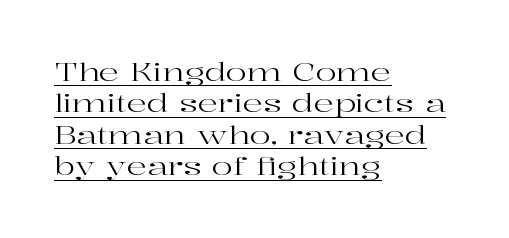
Q: Is the text bold? A: No.
Q: Is the text italic (slanted)? A: No, it is upright.
Q: Is the text underlined? A: Yes.
Q: How is the paragraph aligned? A: Left-aligned.
Q: Is the spacing between letters normal or unusually wide? A: Normal.
Q: Is the spacing between lines tight, normal or loose? A: Normal.
